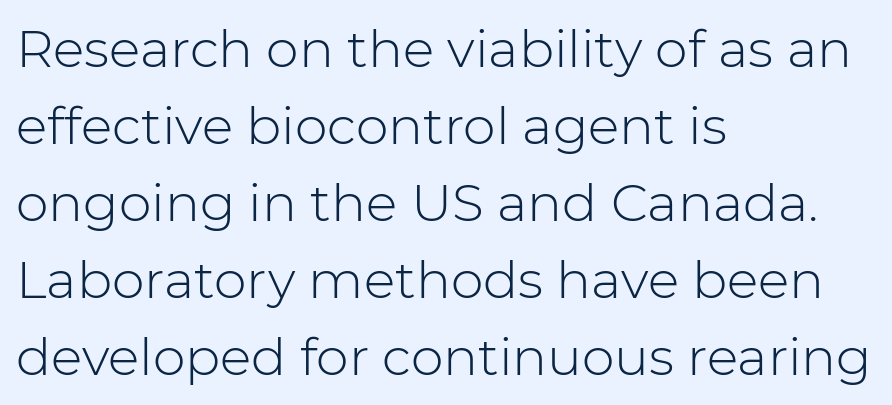
Proportional: the letters do not fall into vertical columns. Quick note: interline space is typical. Does the type have serifs? No, each stem ends abruptly. These lines keep a tight, regular rhythm from letter to letter.
